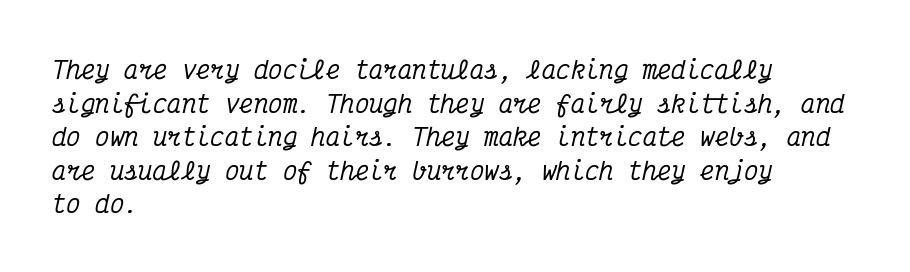
{"italic": "yes", "lean": "right", "slant_degrees": 12, "underline": "no", "align": "left", "line_spacing": "normal", "line_spacing_ratio": 1.4, "letter_spacing": "normal", "letter_spacing_em": 0.0, "glyph_px": 24}
